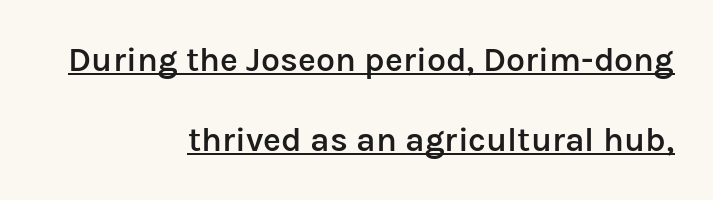
{"serif": "no", "italic": "no", "bold": "semi", "weight": "semibold", "width": "normal", "stroke_contrast": "low", "x_height": "medium", "monospaced": "no", "underline": "yes", "align": "right", "line_spacing": "loose", "line_spacing_ratio": 2.36, "letter_spacing": "normal", "letter_spacing_em": 0.0, "glyph_px": 34}
